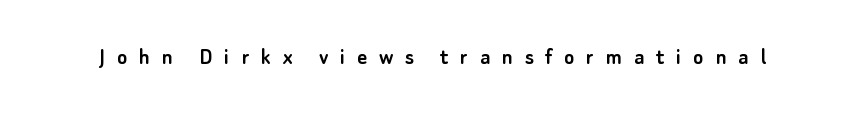
{"italic": "no", "underline": "no", "letter_spacing": "wide", "letter_spacing_em": 0.49, "glyph_px": 24}
